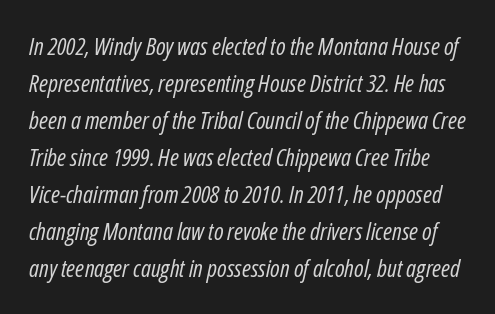
The image shows 24 px text type, italic (leaning right); set normal line spacing (1.54x), normal letter spacing, not underlined.
